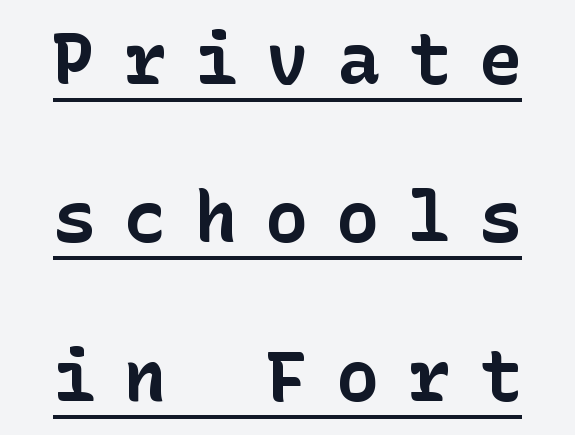
The image shows 71 px bold sans-serif type, upright; set loose line spacing (2.23x), unusually wide letter spacing (+0.4 em), underlined; low stroke contrast and a medium x-height.
